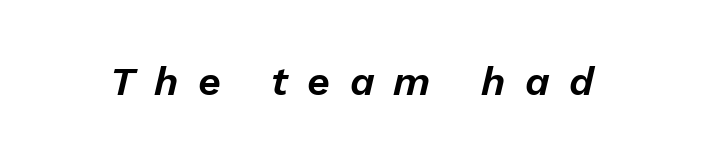
{"italic": "yes", "lean": "right", "slant_degrees": 13, "width": "normal", "stroke_contrast": "low", "x_height": "medium", "monospaced": "no", "underline": "no", "letter_spacing": "wide", "letter_spacing_em": 0.48, "glyph_px": 40}
